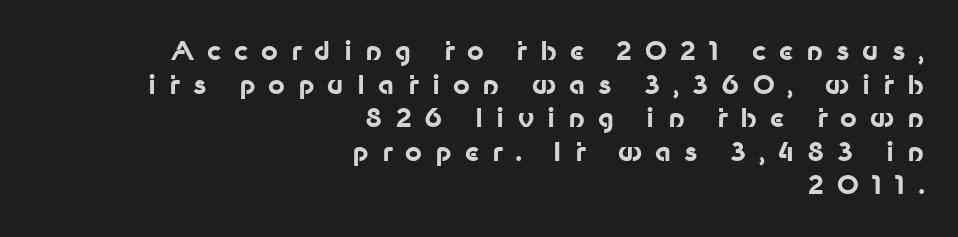
Q: Is the text bold? A: Yes.
Q: Is the text italic (slanted)? A: No, it is upright.
Q: Is the text underlined? A: No.
Q: How is the paragraph aligned? A: Right-aligned.
Q: Is the spacing between letters normal or unusually wide? A: Unusually wide.
Q: Is the spacing between lines tight, normal or loose? A: Normal.
